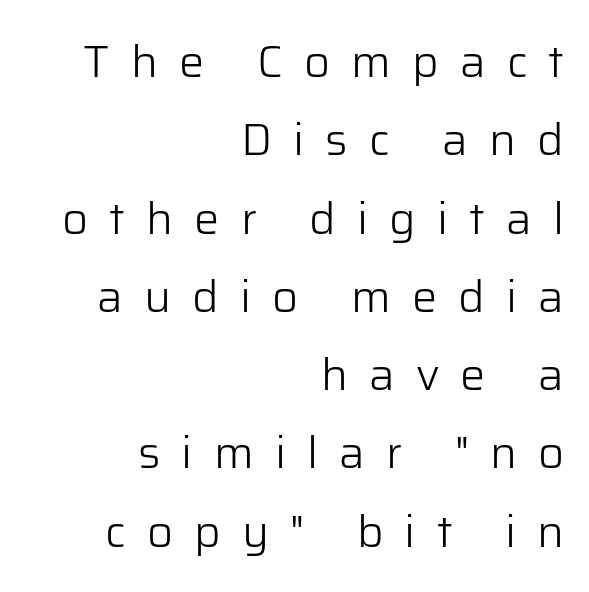
Q: Is the text bold? A: No.
Q: Is the text italic (slanted)? A: No, it is upright.
Q: Is the typeface a serif or a sans-serif typeface? A: Sans-serif.
Q: Is the text underlined? A: No.
Q: How is the paragraph aligned? A: Right-aligned.
Q: Is the spacing between letters normal or unusually wide? A: Unusually wide.
Q: Width (condensed, normal, or wide)? A: Normal.
Q: Stroke contrast? A: Low.
Q: x-height? A: Medium.
Q: Monospaced? A: No.
